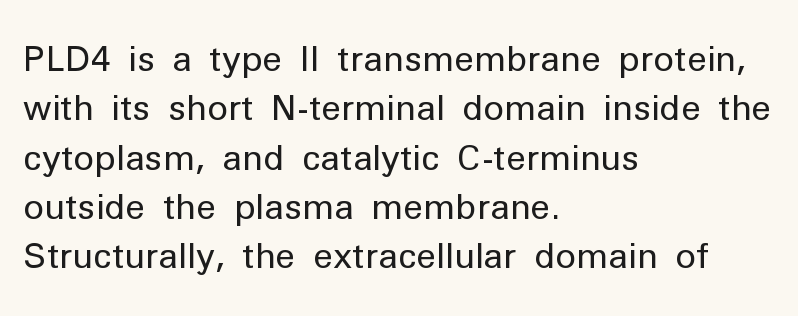
The image shows 35 px regular-weight sans-serif type, upright; set left-aligned, normal line spacing (1.41x), normal letter spacing, not underlined; low stroke contrast and a medium x-height.
